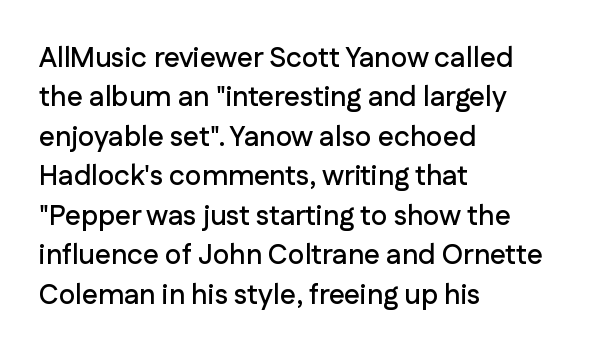
The line texture is even and compact thanks to regular tracking. Note the varied advance widths — an 'i' is clearly narrower than an 'm'. The foot of each line stays bare and open. Serifs: no, the terminals of the letterforms are clean. Compared with typical paragraphs, the rows here are spaced about the same.
